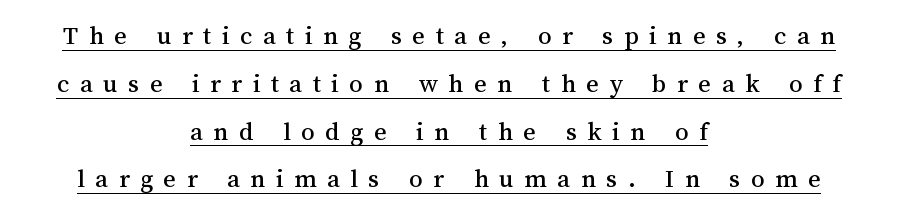
The image shows 27 px text type, upright; set centered, line spacing 1.77x, unusually wide letter spacing (+0.39 em), underlined.
